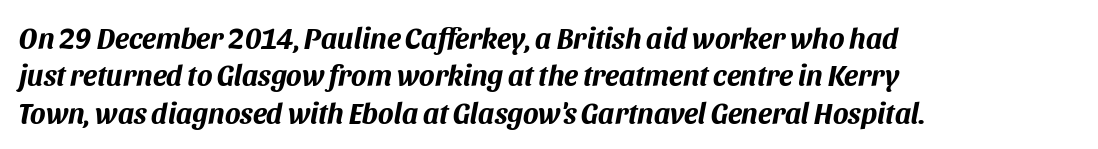
The space between consecutive lines is moderate. A full-strength bold gives these letters their thick strokes. An italicized treatment has been applied to the whole sample. Compared with typical body copy, the letter spacing here is the same. The rag falls on the right side of this text block. Check under the words: just untouched page.
